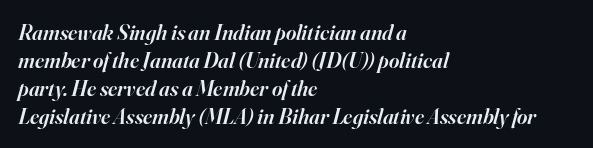
Q: Is the text bold? A: Semi-bold.
Q: Is the text italic (slanted)? A: Yes, it leans right by about 16 degrees.
Q: Is the text underlined? A: No.
Q: How is the paragraph aligned? A: Left-aligned.
Q: Is the spacing between letters normal or unusually wide? A: Normal.
Q: Is the spacing between lines tight, normal or loose? A: Normal.
